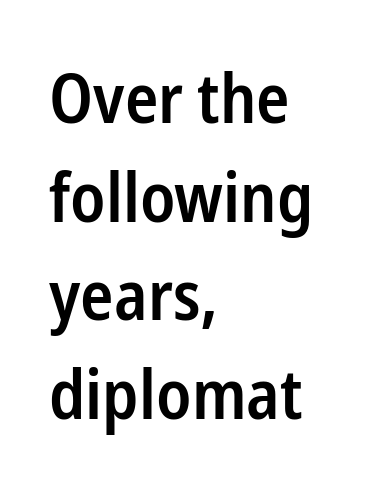
{"serif": "no", "italic": "no", "bold": "semi", "weight": "semibold", "width": "condensed", "stroke_contrast": "low", "x_height": "medium", "monospaced": "no", "underline": "no", "align": "left", "line_spacing": "normal", "line_spacing_ratio": 1.43, "letter_spacing": "normal", "letter_spacing_em": 0.0, "glyph_px": 69}
